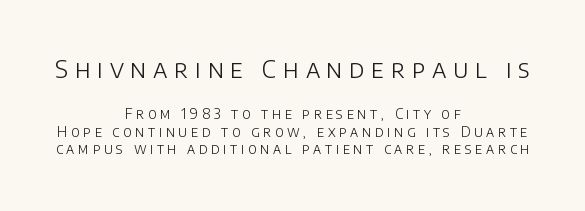
Larger block? The one above; the one below is distinctly smaller. A clean baseline with only descenders dipping below it. A centered setting, common on invitations and titles, is used for this passage. The font is comparable to plain body text, perhaps lighter. In terms of leading, this rendering sits right in the middle. You can tell it's not italic because the verticals are truly vertical.
